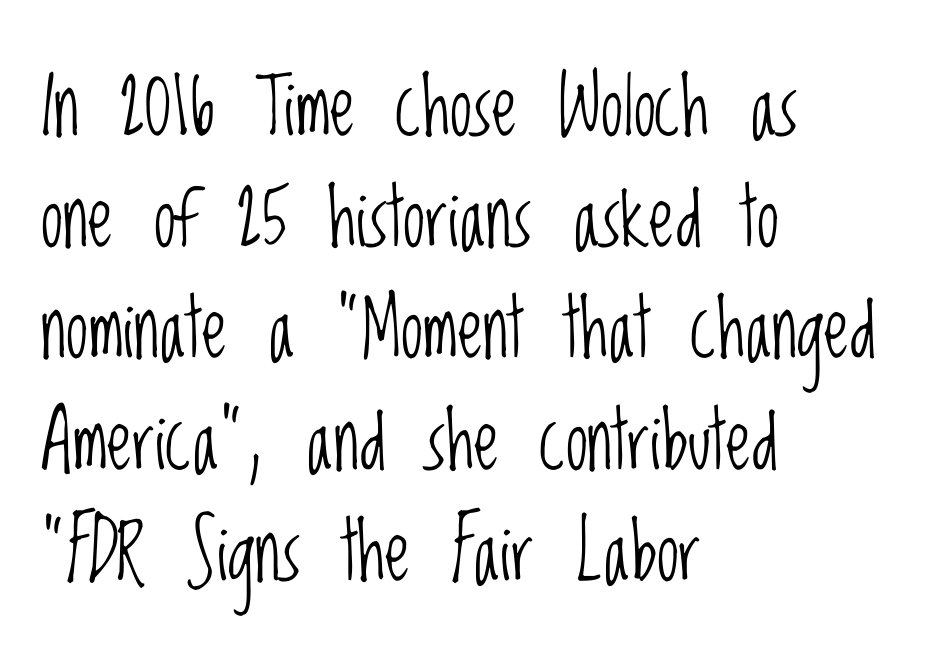
Q: Is the text bold? A: No.
Q: Is the text italic (slanted)? A: No, it is upright.
Q: Is the typeface a serif or a sans-serif typeface? A: Sans-serif.
Q: Is the text underlined? A: No.
Q: How is the paragraph aligned? A: Left-aligned.
Q: Is the spacing between letters normal or unusually wide? A: Normal.
Q: Is the spacing between lines tight, normal or loose? A: Normal.
Q: Width (condensed, normal, or wide)? A: Condensed.
Q: Stroke contrast? A: Low.
Q: x-height? A: Large.
Q: Monospaced? A: No.
